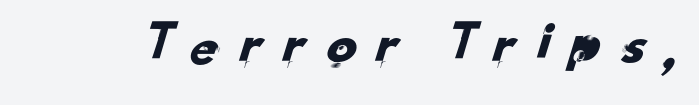
These lines are composed in type without serifs. These lines are rendered in a variable-pitch font. Bare-footed words on every line. There is plenty of visible air inserted between adjacent glyphs.
